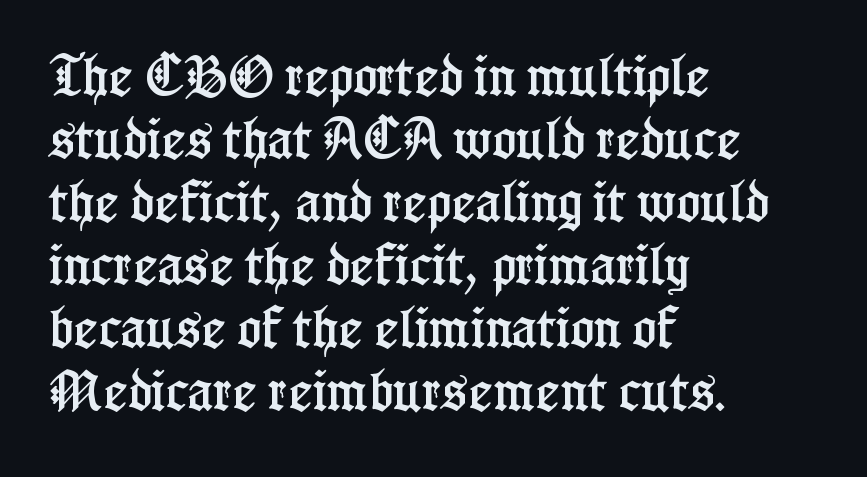
Q: Is the text italic (slanted)? A: No, it is upright.
Q: Is the typeface a serif or a sans-serif typeface? A: Serif.
Q: Is the text underlined? A: No.
Q: How is the paragraph aligned? A: Left-aligned.
Q: Is the spacing between letters normal or unusually wide? A: Normal.
Q: Is the spacing between lines tight, normal or loose? A: Normal.
Q: Width (condensed, normal, or wide)? A: Condensed.
Q: Stroke contrast? A: Low.
Q: x-height? A: Medium.
Q: Monospaced? A: No.
